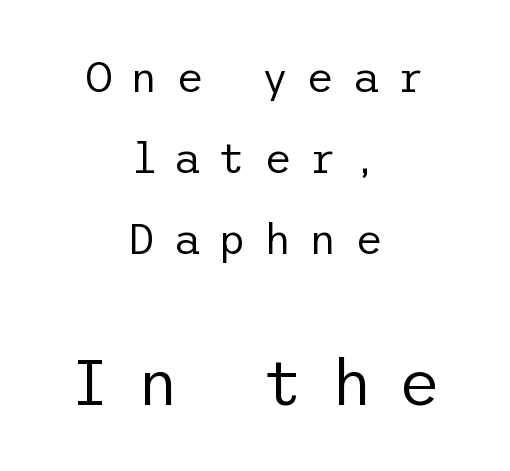
{"serif": "no", "italic": "no", "bold": "no", "weight": "regular", "width": "normal", "stroke_contrast": "low", "x_height": "medium", "underline": "no", "align": "center", "line_spacing_ratio": 1.88, "letter_spacing": "wide", "letter_spacing_em": 0.41, "larger_block": "second", "size_ratio": 1.49, "glyph_px": 64}
